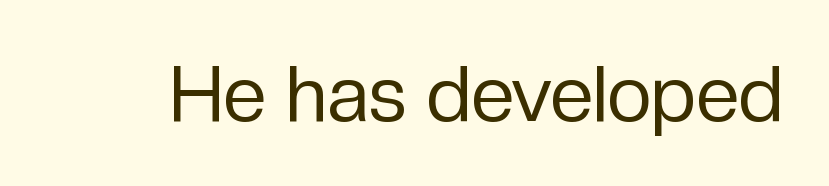
Characters follow at the spacing the type designer built in. The letters look calm and open, with moderate or lighter stems. Look at the bottom of the vertical strokes: they stop flat, with no serifs. Ordinary non-slanted type is in use. A typesetter would call this proportional, since set widths differ per character. Honestly, there is no underline to notice here at all.
